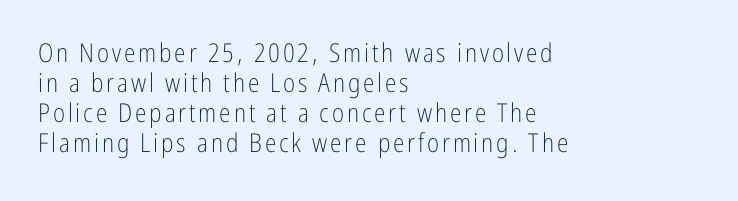
Leading is clearly below the norm, producing a dense column. The lettering holds an erect, upright posture throughout. Underline: absent. No letter is thick-stroked: the sample isn't bold. The typesetter chose a ragged-right arrangement here.
